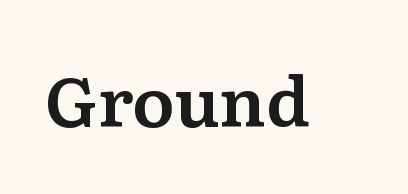
The image shows 69 px serif type, upright; set normal letter spacing, not underlined; medium stroke contrast and a medium x-height.
